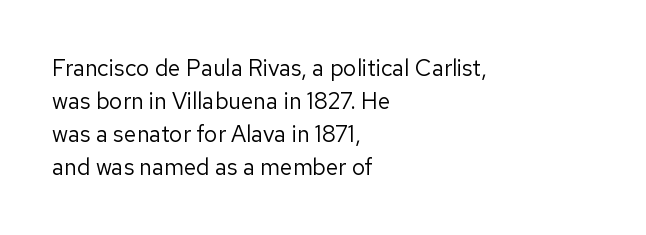
The image shows 23 px text type, upright; set left-aligned, normal line spacing (1.43x), normal letter spacing, not underlined.
